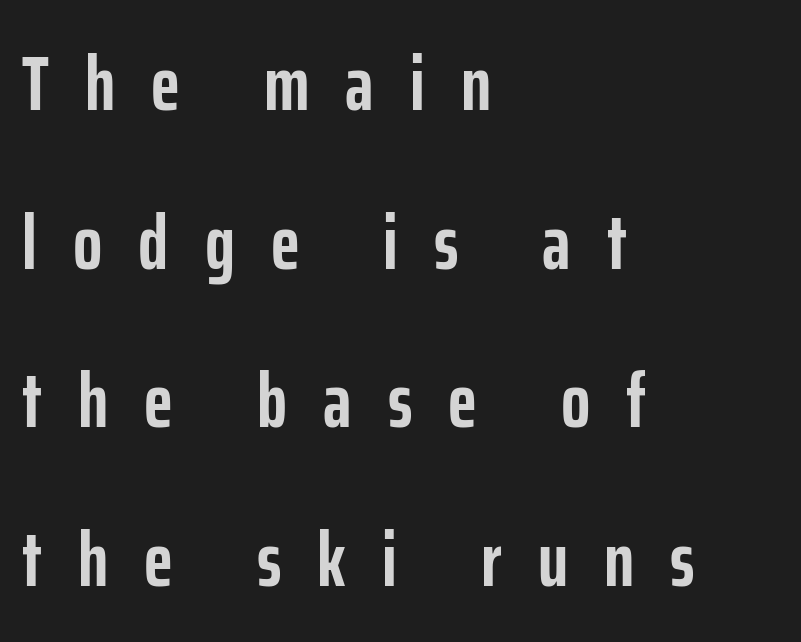
The image shows 77 px semibold, condensed sans-serif type, upright; set left-aligned, loose line spacing (2.06x), unusually wide letter spacing (+0.47 em), not underlined; low stroke contrast and a medium x-height.
